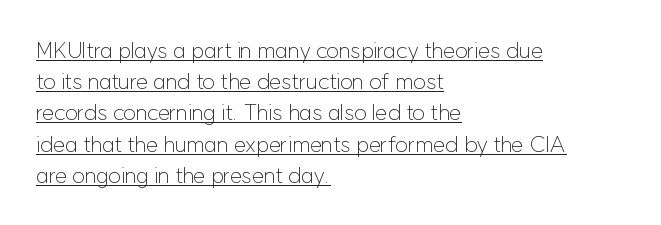
{"italic": "no", "bold": "no", "underline": "yes", "align": "left", "line_spacing": "normal", "line_spacing_ratio": 1.42, "letter_spacing": "normal", "letter_spacing_em": 0.0, "glyph_px": 22}
